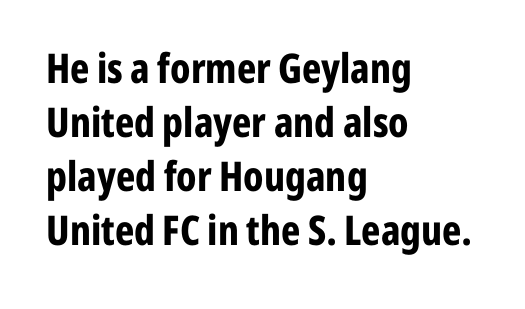
A classic flush-left, rag-right setting is used for this passage. Each letter keeps its own natural width here, so spacing adapts to shape. Just letters on the line, the space beneath them empty. On the weight axis this lands at bold, roughly 700.
